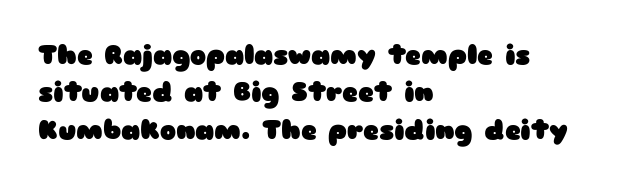
Q: Is the text bold? A: Yes.
Q: Is the text italic (slanted)? A: No, it is upright.
Q: Is the text underlined? A: No.
Q: How is the paragraph aligned? A: Left-aligned.
Q: Is the spacing between letters normal or unusually wide? A: Normal.
Q: Is the spacing between lines tight, normal or loose? A: Normal.
